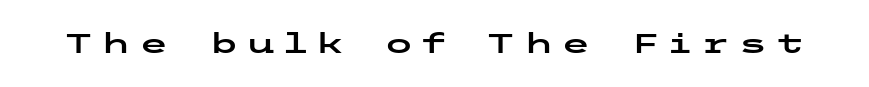
The image shows 27 px text type, upright; set unusually wide letter spacing (+0.29 em), not underlined.
